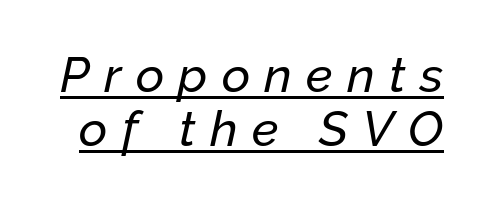
The image shows 49 px text type, italic (leaning right); set tight line spacing (1.1x), unusually wide letter spacing (+0.29 em), underlined; low stroke contrast and a medium x-height.
